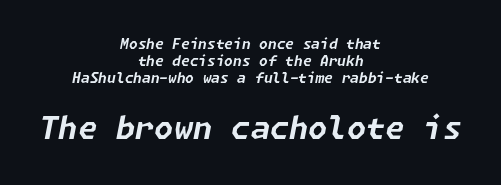
Visually the block forms a symmetrical silhouette, jagged on both flanks. This sample uses plain, unmodified letter spacing. The specimen reads as italic at a glance. Typographic density is high because the face is bold. Clear beneath every line of the passage. Visually, the bottom section dominates because its glyphs are scaled up.
